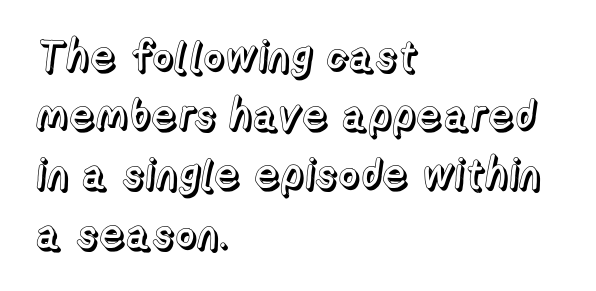
The lines sit at an ordinary, default distance from one another. The face used here is proportionally spaced, like ordinary book or web type. Line beginnings align vertically; line endings do not. This rendering features lettering with no underline.
